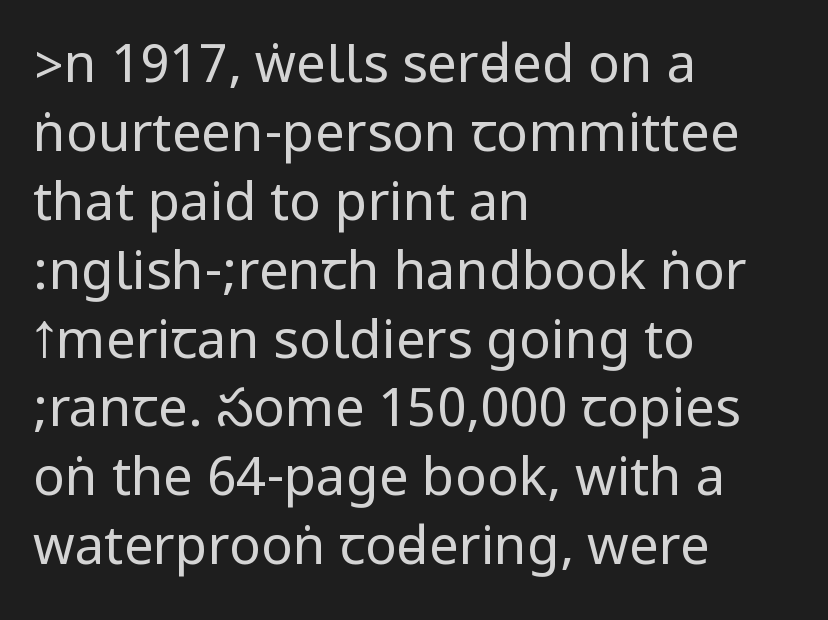
Q: Is the text bold? A: No.
Q: Is the text italic (slanted)? A: No, it is upright.
Q: Is the typeface a serif or a sans-serif typeface? A: Sans-serif.
Q: Is the text underlined? A: No.
Q: How is the paragraph aligned? A: Left-aligned.
Q: Is the spacing between letters normal or unusually wide? A: Normal.
Q: Is the spacing between lines tight, normal or loose? A: Normal.
Q: Width (condensed, normal, or wide)? A: Condensed.
Q: Stroke contrast? A: Low.
